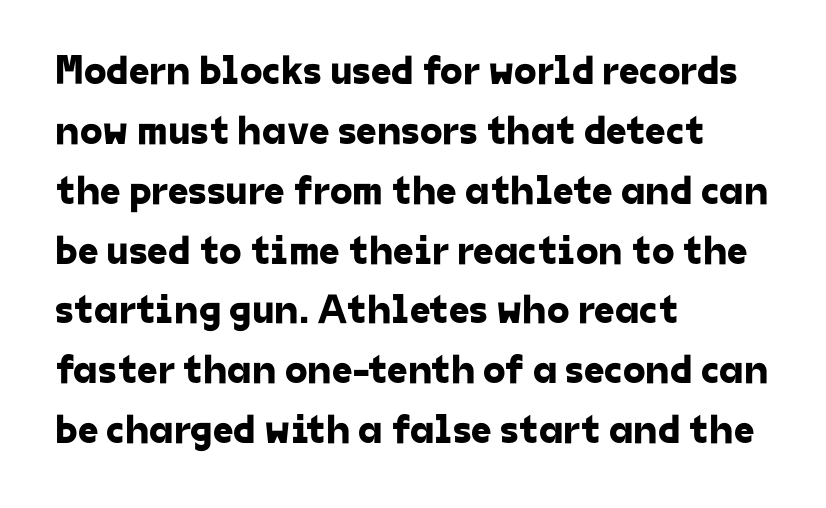
This sample has the flowing, uneven cadence of proportional lettering. This rendering features lettering with no underline. You could call the tracking neutral — neither tight nor loose. This rendering uses left alignment, leaving the right contour irregular. The text was rendered using a sans face with plain stroke endings.
